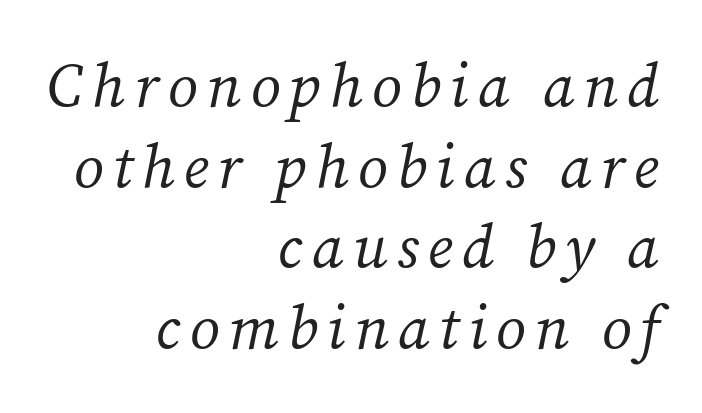
{"serif": "yes", "italic": "yes", "lean": "right", "slant_degrees": 12, "bold": "no", "weight": "regular", "width": "normal", "stroke_contrast": "medium", "x_height": "medium", "monospaced": "no", "underline": "no", "align": "right", "line_spacing": "normal", "line_spacing_ratio": 1.32, "glyph_px": 61}
